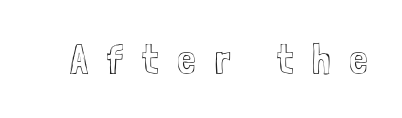
{"italic": "no", "width": "condensed", "x_height": "medium", "monospaced": "no", "underline": "no", "letter_spacing": "wide", "letter_spacing_em": 0.45, "glyph_px": 42}
